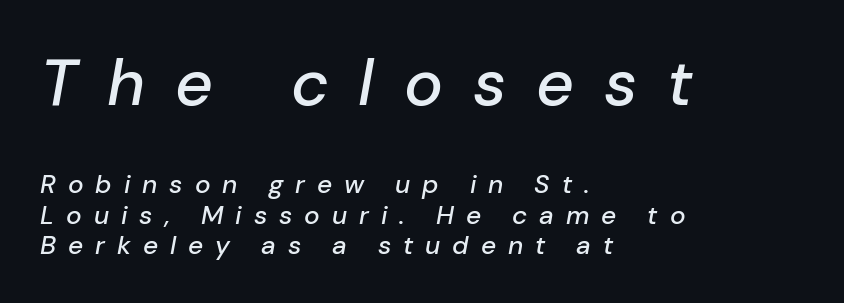
Quick note: italic. Visually, the top section dominates because its glyphs are scaled up. The rag falls on the right side of this text block. Caption: expanded tracking, letters set apart.
